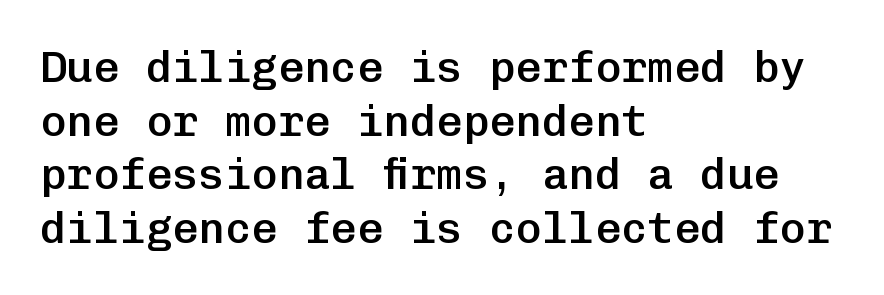
Q: Is the text bold? A: Semi-bold.
Q: Is the text italic (slanted)? A: No, it is upright.
Q: Is the typeface a serif or a sans-serif typeface? A: Sans-serif.
Q: Is the text underlined? A: No.
Q: How is the paragraph aligned? A: Left-aligned.
Q: Is the spacing between letters normal or unusually wide? A: Normal.
Q: Width (condensed, normal, or wide)? A: Normal.
Q: Stroke contrast? A: Low.
Q: x-height? A: Medium.
Q: Monospaced? A: Yes.
